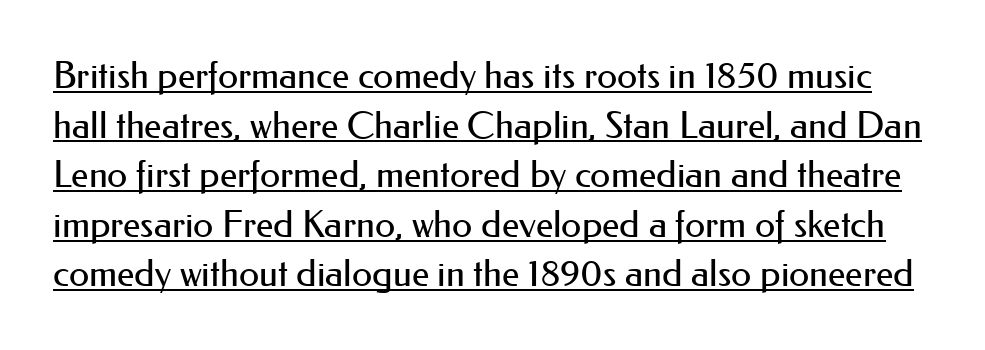
The image shows 37 px regular-weight sans-serif type, upright; set normal line spacing (1.34x), normal letter spacing, underlined; medium stroke contrast and a small x-height.
